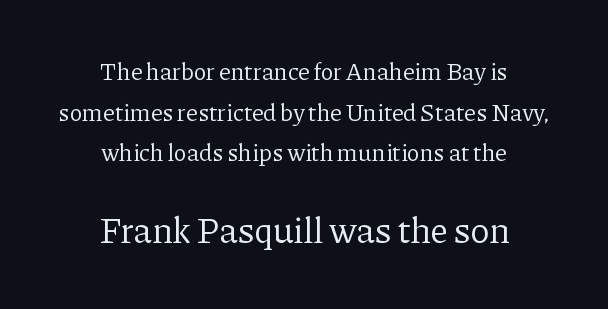
Q: Is the text bold? A: No.
Q: Is the text italic (slanted)? A: No, it is upright.
Q: Is the typeface a serif or a sans-serif typeface? A: Serif.
Q: Is the text underlined? A: No.
Q: How is the paragraph aligned? A: Centered.
Q: Is the spacing between letters normal or unusually wide? A: Normal.
Q: Is the spacing between lines tight, normal or loose? A: Normal.
Q: Which block of text is set in a larger size, the first (top) or the second (bottom)? A: The second (bottom) one.
Q: Width (condensed, normal, or wide)? A: Normal.
Q: Stroke contrast? A: Low.
Q: x-height? A: Medium.
Q: Monospaced? A: No.
